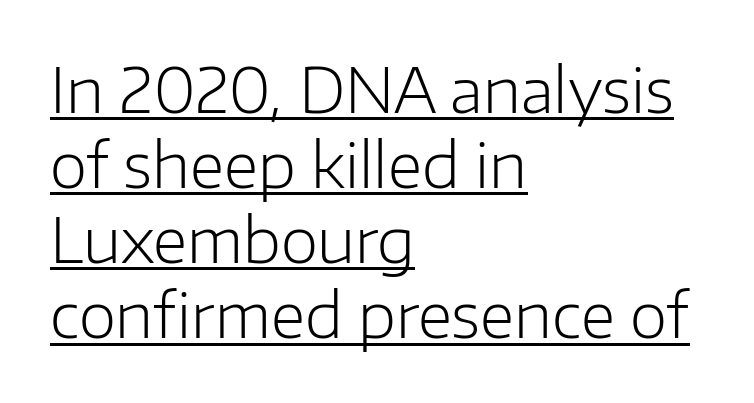
{"serif": "no", "italic": "no", "bold": "no", "weight": "light", "width": "normal", "stroke_contrast": "low", "x_height": "medium", "monospaced": "no", "underline": "yes", "align": "left", "line_spacing_ratio": 1.23, "letter_spacing": "normal", "letter_spacing_em": 0.0, "glyph_px": 61}
